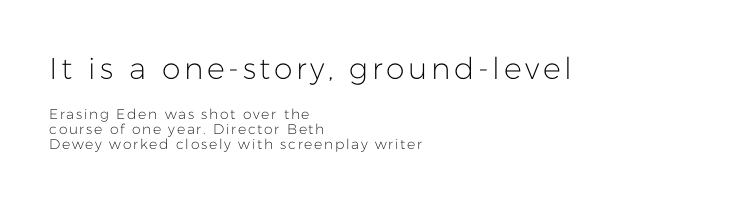
Type size steps down from the first block to the second. The letters advance in unequal steps, a hallmark of proportional type. The space directly below the letters is spotless. Is this a sans? Yes — the strokes have no serifs. Summary of vertical rhythm: compact, with narrow interline spacing. Letters have the restrained weight of plain body copy at most.
